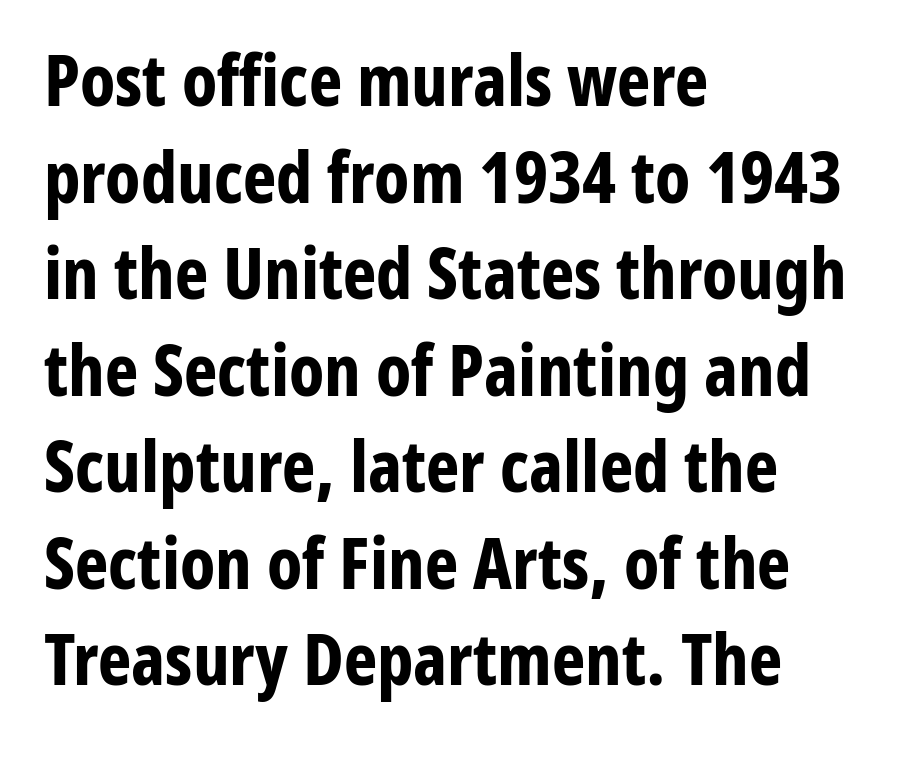
The image shows 71 px bold, condensed sans-serif type, upright; set left-aligned, normal line spacing (1.36x), normal letter spacing, not underlined; low stroke contrast and a medium x-height.
